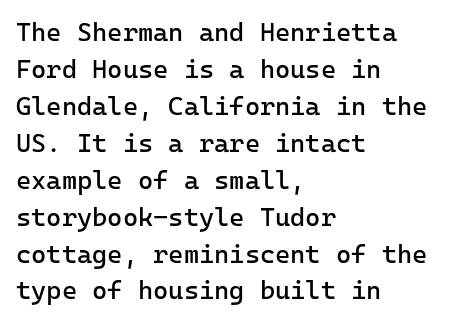
{"italic": "no", "bold": "no", "underline": "no", "align": "left", "line_spacing": "normal", "line_spacing_ratio": 1.42, "letter_spacing": "normal", "letter_spacing_em": 0.0, "glyph_px": 26}
